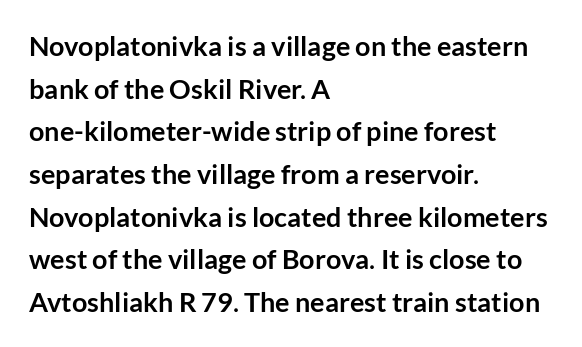
Typesetter's note: full bold, strokes at maximum text heaviness. Compared with typical paragraphs, the rows here are spaced about the same. Layout note: lines flush left. The passage shown is not underscored anywhere.
